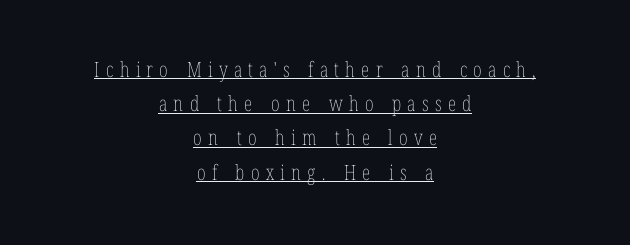
The passage shown is not bold in any degree. Reading down the column, the eye jumps a familiar distance to each next line. There is plenty of visible air inserted between adjacent glyphs. Glance below the letters and you will spot a drawn line.
